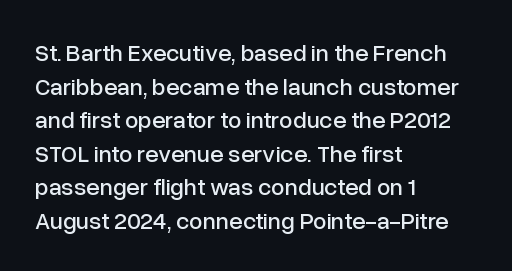
Leading matches the norm, producing a regular column. Every stem runs plumb, perpendicular to the baseline. Underline: absent. In CSS terms this would be text-align: left. Here the glyphs are tracked normally, forming tight word shapes.
